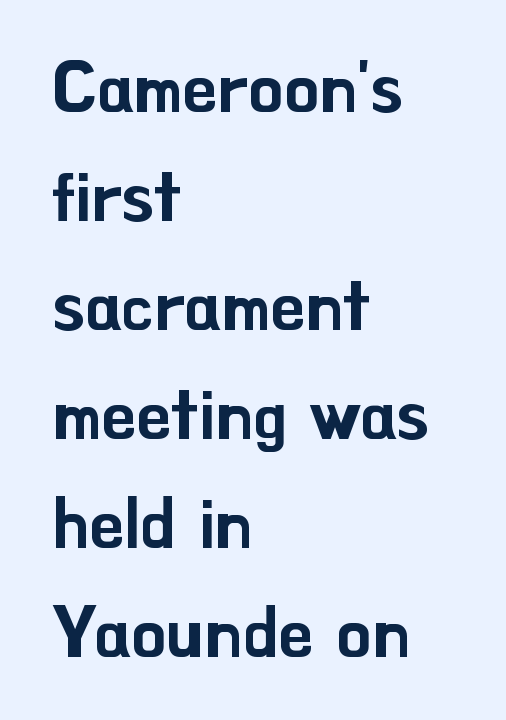
Character widths vary here, with narrow letters taking less room than wide ones. The typeface chosen for these lines omits serifs. Only glyphs here, with clear space below each row. You can tell it's not italic because the verticals are truly vertical.
